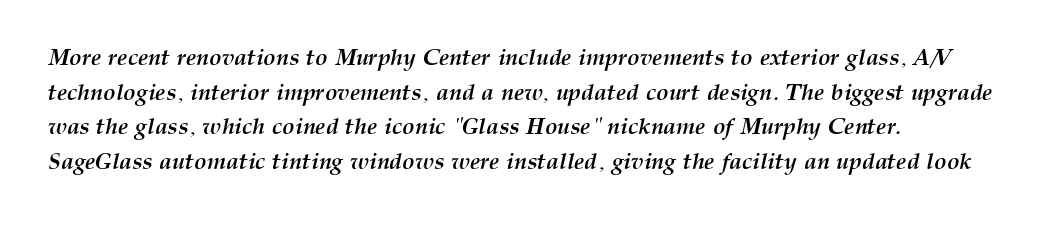
{"italic": "yes", "lean": "right", "slant_degrees": 12, "bold": "yes", "underline": "no", "align": "left", "line_spacing": "normal", "line_spacing_ratio": 1.51, "letter_spacing": "normal", "letter_spacing_em": 0.0, "glyph_px": 23}
